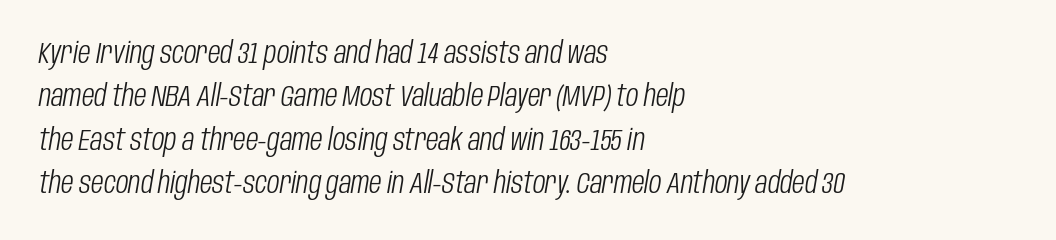
{"italic": "yes", "lean": "right", "slant_degrees": 10, "bold": "no", "weight": "light", "width": "condensed", "stroke_contrast": "low", "x_height": "large", "monospaced": "no", "underline": "no", "align": "left", "line_spacing": "normal", "line_spacing_ratio": 1.5, "letter_spacing": "normal", "letter_spacing_em": 0.0, "glyph_px": 29}
